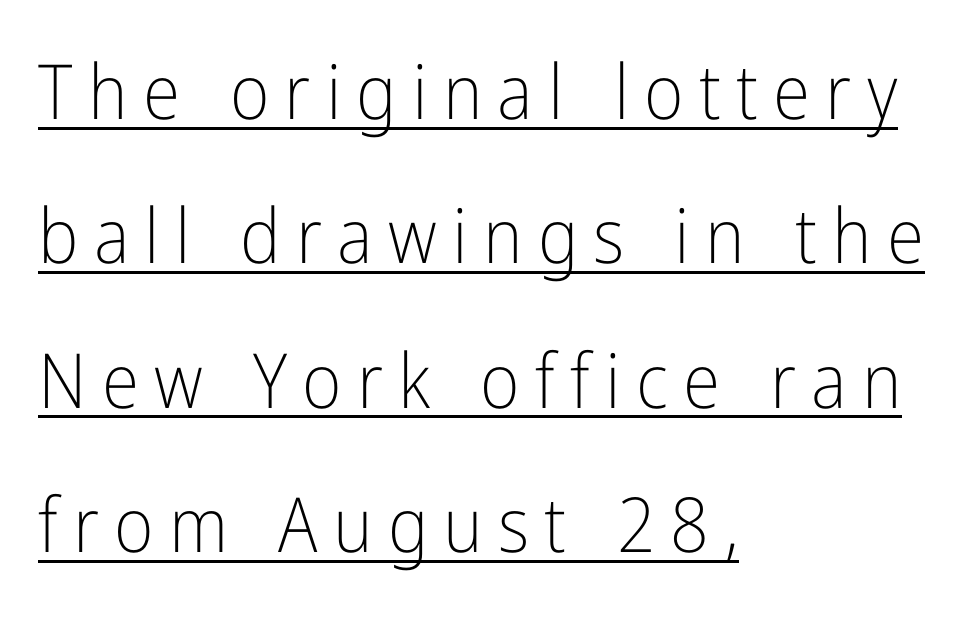
The image shows 76 px light, condensed sans-serif type, upright; set left-aligned, loose line spacing (1.9x), unusually wide letter spacing (+0.2 em), underlined; low stroke contrast and a medium x-height.
